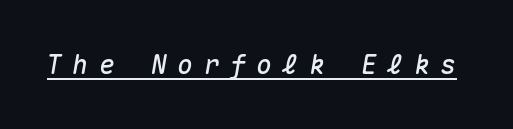
The image shows 26 px text type, italic (leaning right); set unusually wide letter spacing (+0.41 em), underlined.
